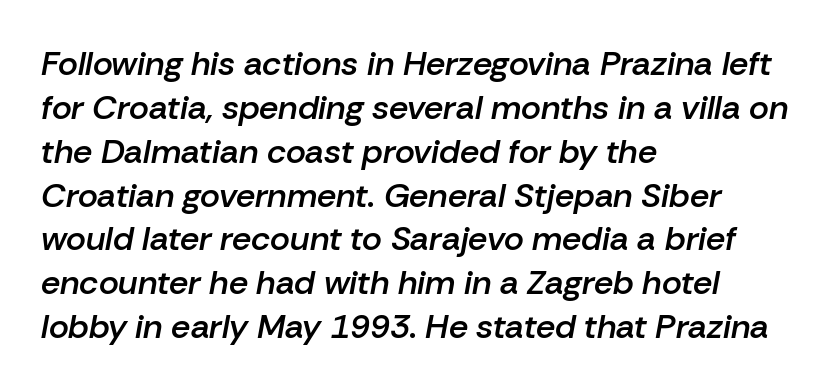
Q: Is the text bold? A: Semi-bold.
Q: Is the text italic (slanted)? A: Yes, it leans right by about 10 degrees.
Q: Is the text underlined? A: No.
Q: How is the paragraph aligned? A: Left-aligned.
Q: Is the spacing between letters normal or unusually wide? A: Normal.
Q: Is the spacing between lines tight, normal or loose? A: Normal.
Q: Width (condensed, normal, or wide)? A: Normal.
Q: Stroke contrast? A: Low.
Q: x-height? A: Medium.
Q: Monospaced? A: No.
